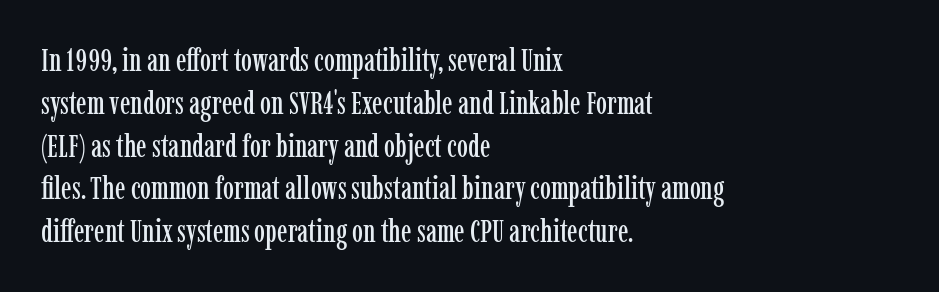
{"serif": "yes", "italic": "no", "width": "condensed", "stroke_contrast": "low", "x_height": "medium", "monospaced": "no", "underline": "no", "align": "left", "line_spacing": "normal", "line_spacing_ratio": 1.38, "letter_spacing": "normal", "letter_spacing_em": 0.0, "glyph_px": 31}
